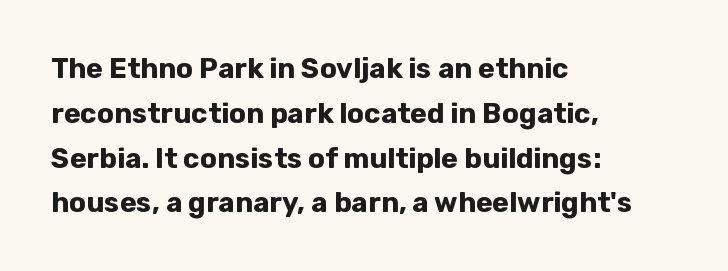
Rule under the text: the space is simply empty. Spacing verdict: proportional, widths tailored to each character. Posture: upright roman. Students, note that the glyphs here touch the page at normal intervals. Notice how the passage keeps a crisp vertical edge on the left only. Observe the absence of serifs on each vertical stroke in this sample.
